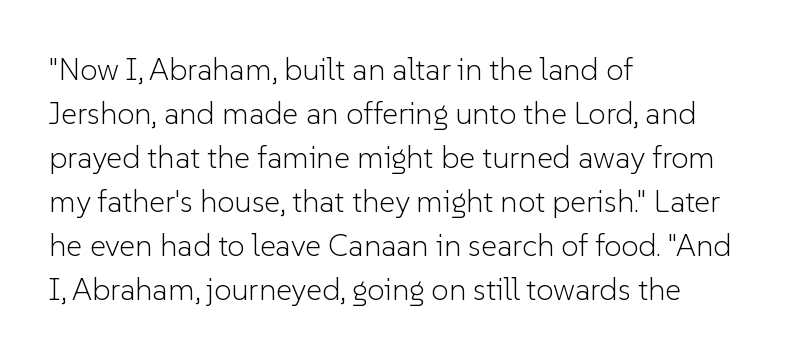
Q: Is the text bold? A: No.
Q: Is the text italic (slanted)? A: No, it is upright.
Q: Is the typeface a serif or a sans-serif typeface? A: Sans-serif.
Q: Is the text underlined? A: No.
Q: How is the paragraph aligned? A: Left-aligned.
Q: Is the spacing between letters normal or unusually wide? A: Normal.
Q: Is the spacing between lines tight, normal or loose? A: Normal.
Q: Width (condensed, normal, or wide)? A: Normal.
Q: Stroke contrast? A: Low.
Q: x-height? A: Medium.
Q: Monospaced? A: No.
